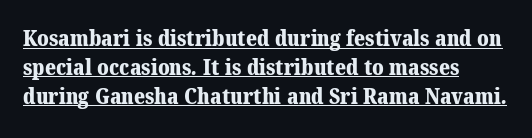
The typesetter chose a ragged-right arrangement here. The typesetting leans heavy: a genuine bold. The typesetter has applied underlining to the passage shown. You could call the tracking neutral — neither tight nor loose. Leading matches the norm, producing a regular column.
